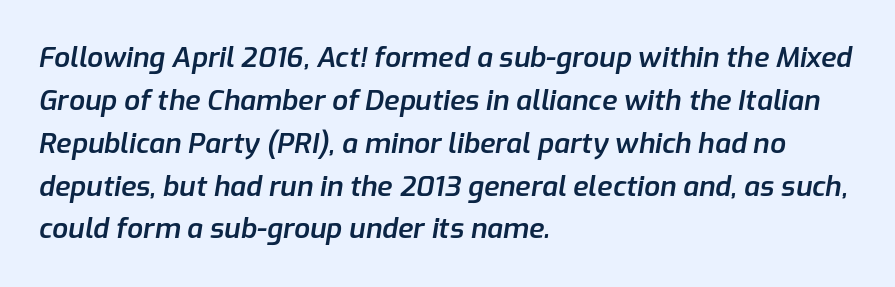
{"italic": "yes", "lean": "right", "slant_degrees": 9, "bold": "semi", "weight": "semibold", "width": "normal", "stroke_contrast": "low", "x_height": "medium", "monospaced": "no", "underline": "no", "align": "left", "line_spacing": "normal", "line_spacing_ratio": 1.53, "letter_spacing": "normal", "letter_spacing_em": 0.0, "glyph_px": 28}
